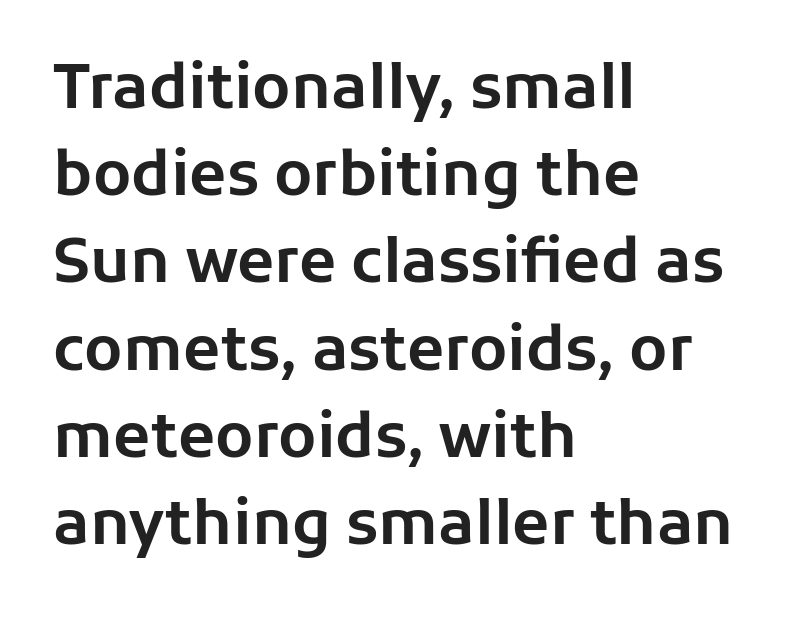
The image shows 61 px sans-serif type, upright; set left-aligned, normal line spacing (1.43x), normal letter spacing, not underlined; low stroke contrast and a medium x-height.
